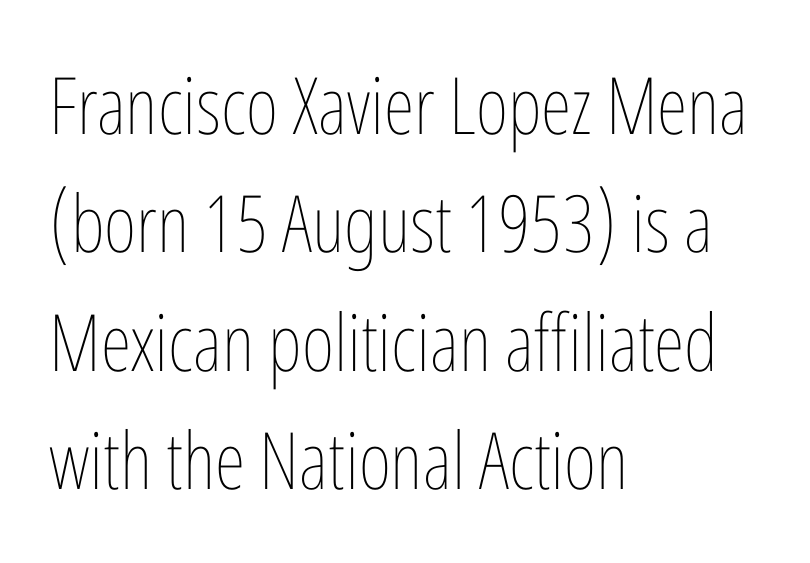
Q: Is the text bold? A: No.
Q: Is the text italic (slanted)? A: No, it is upright.
Q: Is the text underlined? A: No.
Q: How is the paragraph aligned? A: Left-aligned.
Q: Is the spacing between letters normal or unusually wide? A: Normal.
Q: Is the spacing between lines tight, normal or loose? A: Normal.
Q: Width (condensed, normal, or wide)? A: Condensed.
Q: Stroke contrast? A: Low.
Q: x-height? A: Medium.
Q: Monospaced? A: No.
